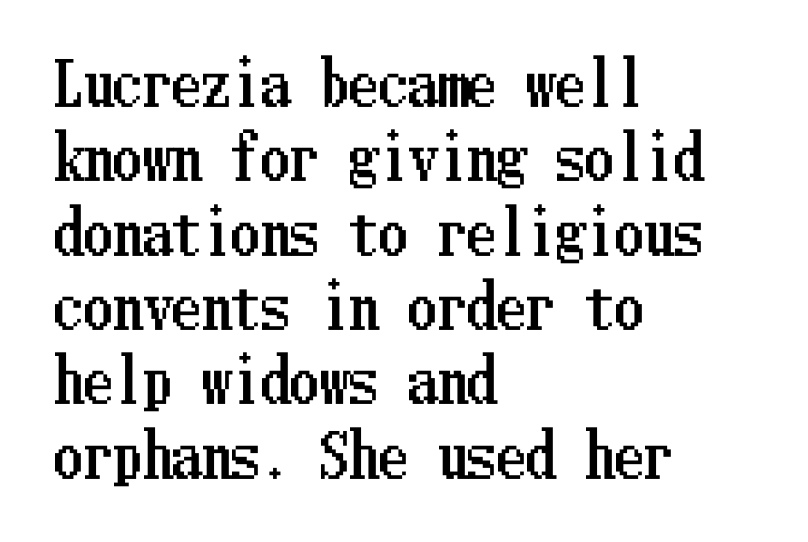
The image shows 59 px condensed type, upright; set left-aligned, normal line spacing (1.26x), normal letter spacing, not underlined; low stroke contrast and a medium x-height.
